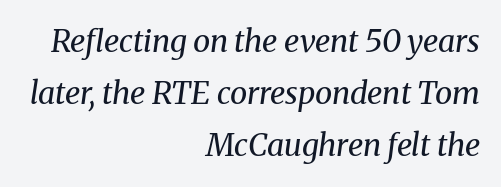
Letters have the restrained weight of plain body copy at most. Yep, that's italic — everything's leaning. Does the copy run flush right? Yes — the right margin is perfectly even. Caption: standard tracking, unaltered.
